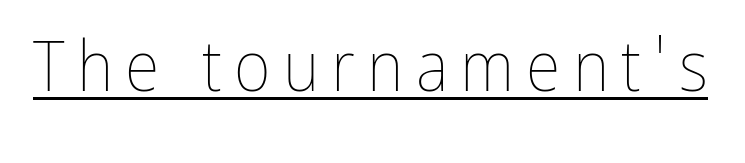
Q: Is the text bold? A: No.
Q: Is the text italic (slanted)? A: No, it is upright.
Q: Is the text underlined? A: Yes.
Q: Width (condensed, normal, or wide)? A: Condensed.
Q: Stroke contrast? A: Low.
Q: x-height? A: Medium.
Q: Monospaced? A: No.
